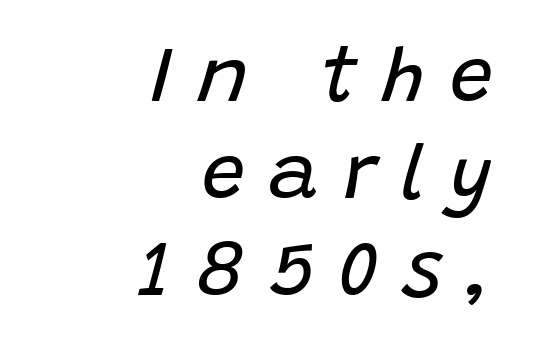
The image shows 77 px regular-weight type, italic (leaning right); set right-aligned, normal line spacing (1.26x), unusually wide letter spacing (+0.32 em), not underlined; low stroke contrast and a large x-height.
